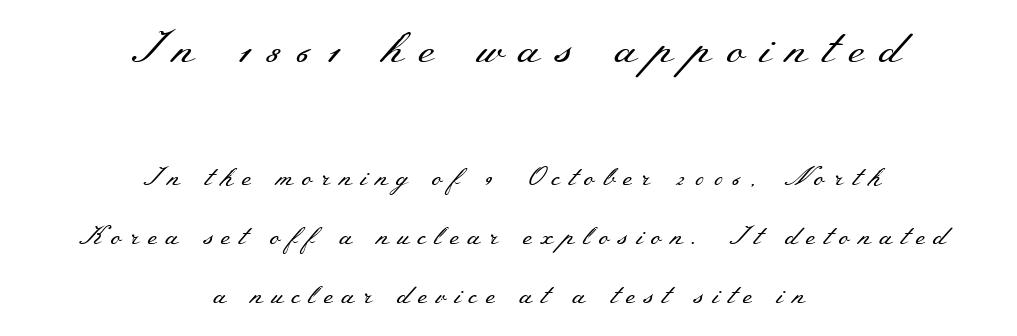
Reading top to bottom, the characters get smaller at the block break. Stems here are at most as thick as an everyday book face. Serifs: yes, visible at the terminals of the letterforms. The type is letterspaced generously, with wide tracking. Rule under the text: the space is simply empty.
